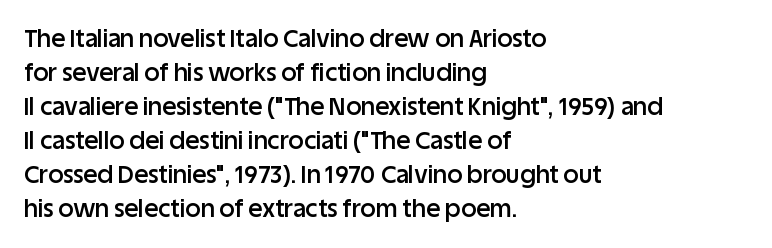
The image shows 24 px text type, upright; set left-aligned, normal line spacing (1.42x), normal letter spacing, not underlined.
